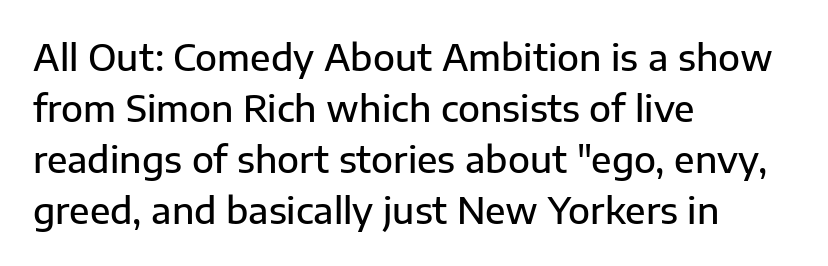
The image shows 36 px semibold sans-serif type, upright; set left-aligned, normal line spacing (1.42x), normal letter spacing, not underlined; low stroke contrast and a medium x-height.
